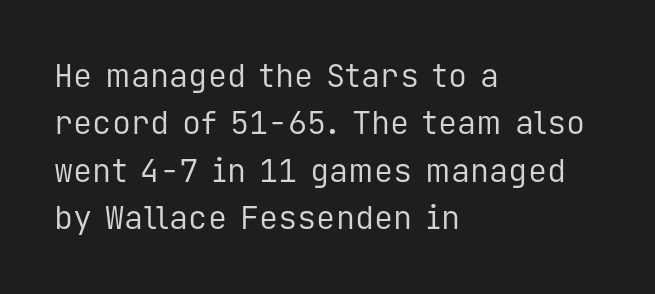
{"serif": "no", "italic": "no", "bold": "no", "weight": "regular", "width": "normal", "stroke_contrast": "low", "x_height": "medium", "monospaced": "yes", "underline": "no", "align": "left", "line_spacing": "normal", "line_spacing_ratio": 1.48, "letter_spacing": "normal", "letter_spacing_em": 0.0, "glyph_px": 32}
